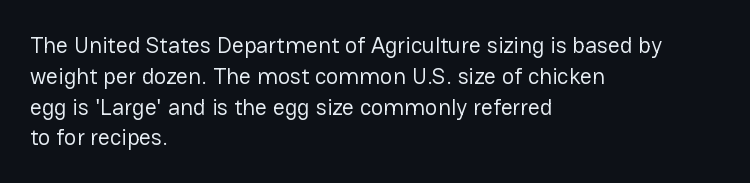
Descenders are the only things crossing below the line. The font sits on the lighter half of the weight spectrum, regular included. Does the copy run flush right? No — it runs flush left. Vertically, the passage feels balanced, rows spaced as you'd expect.
